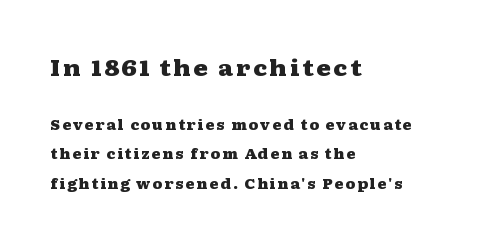
The image shows 22 px bold type, upright; set left-aligned, loose line spacing (2.08x), not underlined; the first (top) block is 1.57x larger.
